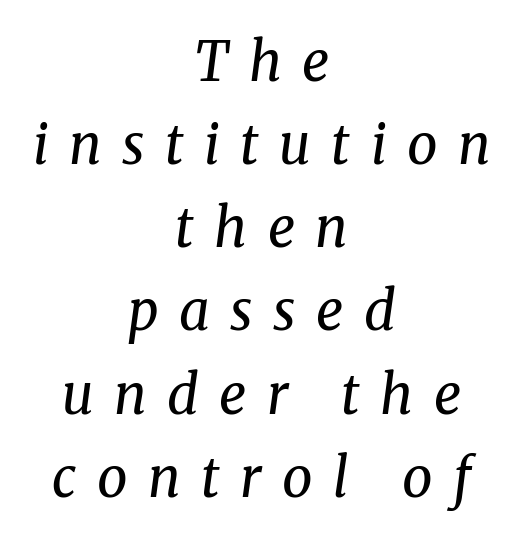
{"serif": "yes", "italic": "yes", "lean": "right", "slant_degrees": 8, "bold": "no", "weight": "regular", "width": "normal", "stroke_contrast": "medium", "x_height": "medium", "monospaced": "no", "underline": "no", "align": "center", "line_spacing": "normal", "line_spacing_ratio": 1.54, "letter_spacing": "wide", "letter_spacing_em": 0.38, "glyph_px": 54}
